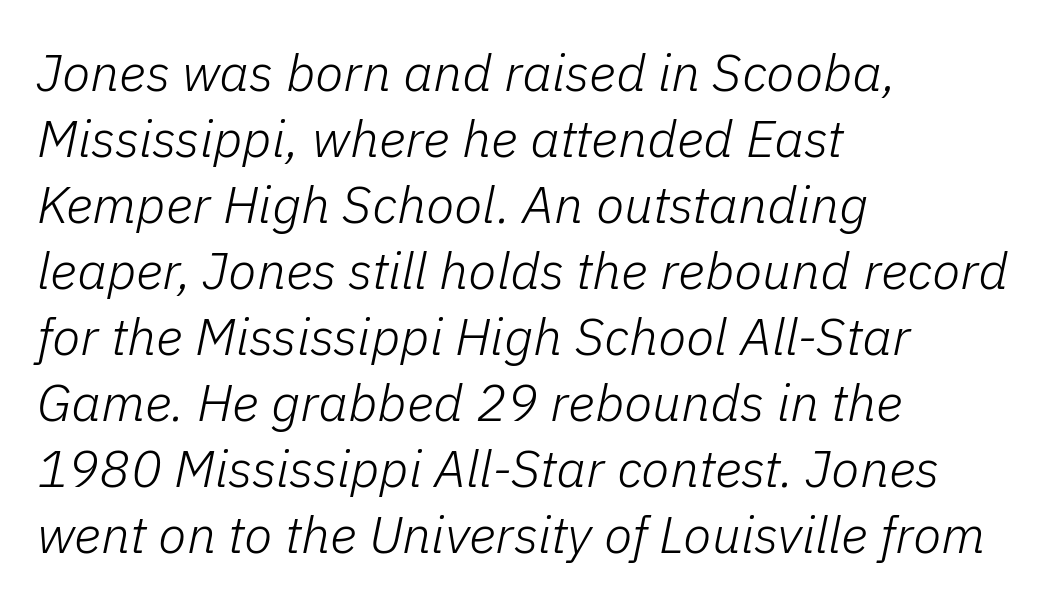
{"italic": "yes", "lean": "right", "slant_degrees": 11, "bold": "no", "weight": "light", "width": "normal", "stroke_contrast": "low", "x_height": "medium", "monospaced": "no", "underline": "no", "align": "left", "line_spacing": "normal", "line_spacing_ratio": 1.27, "letter_spacing": "normal", "letter_spacing_em": 0.0, "glyph_px": 52}
